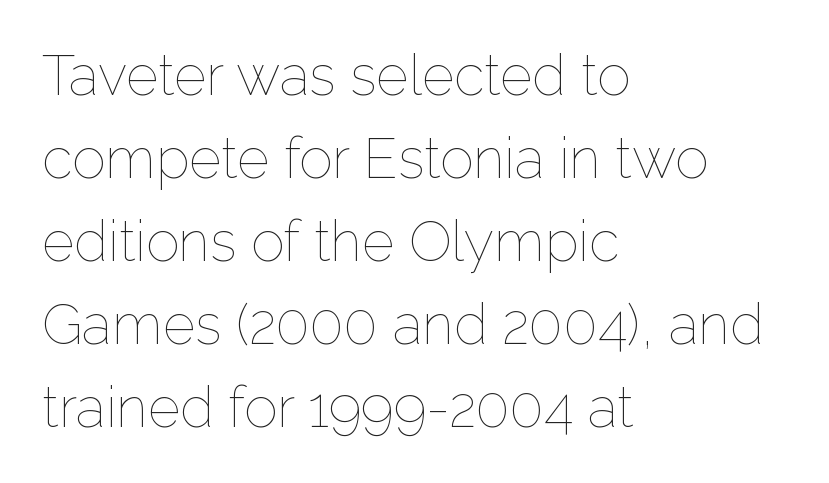
The image shows 56 px thin type, upright; set left-aligned, normal line spacing (1.48x), normal letter spacing, not underlined; low stroke contrast and a medium x-height.
